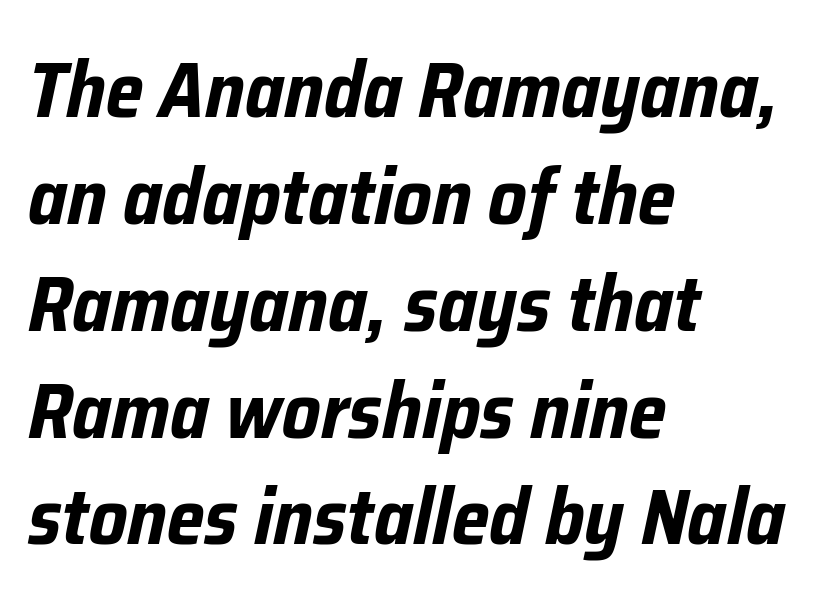
The image shows 78 px bold, condensed type, italic (leaning right); set left-aligned, normal line spacing (1.37x), normal letter spacing, not underlined; low stroke contrast and a medium x-height.
